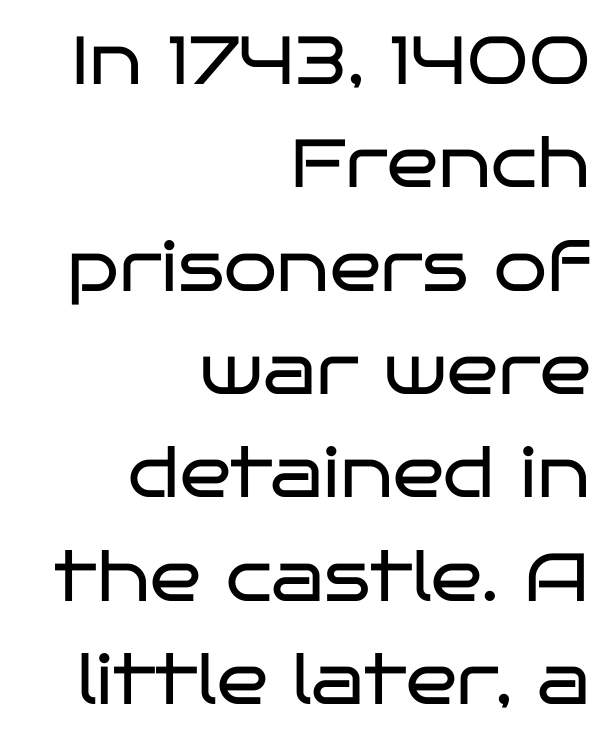
Q: Is the text bold? A: No.
Q: Is the text italic (slanted)? A: No, it is upright.
Q: Is the typeface a serif or a sans-serif typeface? A: Sans-serif.
Q: Is the text underlined? A: No.
Q: How is the paragraph aligned? A: Right-aligned.
Q: Is the spacing between letters normal or unusually wide? A: Normal.
Q: Is the spacing between lines tight, normal or loose? A: Normal.
Q: Width (condensed, normal, or wide)? A: Wide.
Q: Stroke contrast? A: Low.
Q: x-height? A: Large.
Q: Monospaced? A: No.
